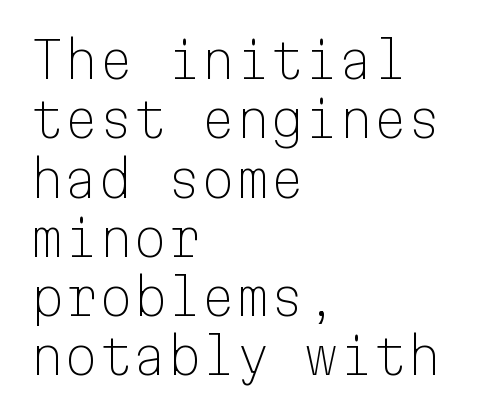
{"serif": "no", "italic": "no", "bold": "no", "weight": "light", "width": "normal", "stroke_contrast": "low", "x_height": "medium", "monospaced": "yes", "underline": "no", "align": "left", "line_spacing_ratio": 1.21, "letter_spacing": "normal", "letter_spacing_em": 0.0, "glyph_px": 49}
